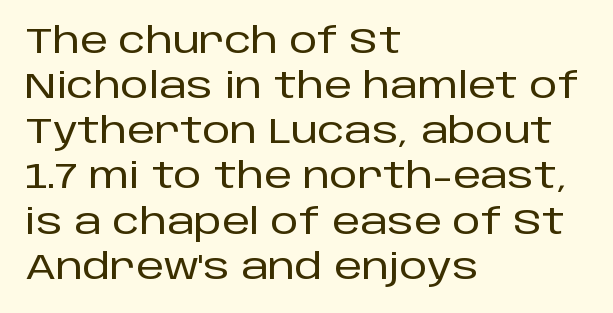
{"serif": "no", "italic": "no", "width": "normal", "stroke_contrast": "low", "x_height": "large", "monospaced": "no", "underline": "no", "align": "left", "line_spacing": "normal", "line_spacing_ratio": 1.29, "letter_spacing": "normal", "letter_spacing_em": 0.0, "glyph_px": 35}
